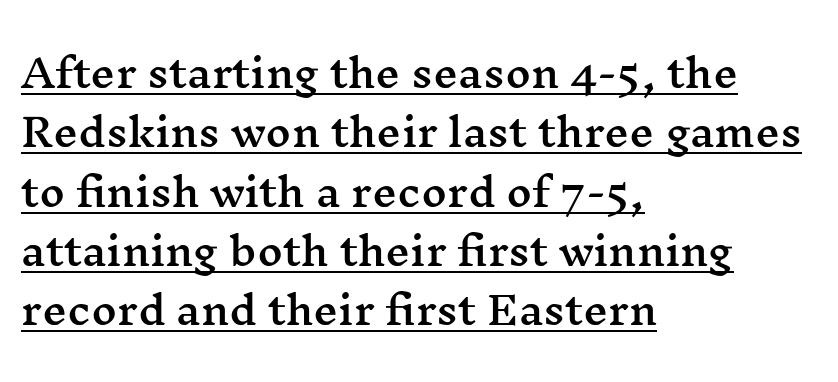
If you drew a ruler down the left edge, every line would touch it. Examine the stroke ends and you'll spot serifs. The words here are underlined. Here the designer chose a conventional face with non-uniform glyph widths. Nope, not italic — everything's standing straight.
